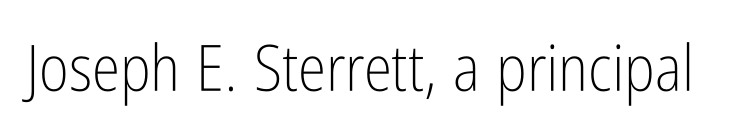
The image shows 64 px light, condensed sans-serif type, upright; set normal letter spacing, not underlined; low stroke contrast and a medium x-height.
